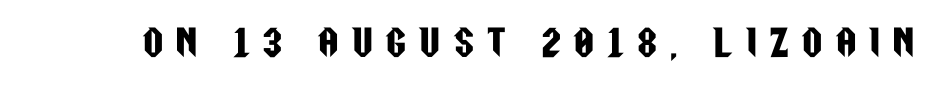
{"serif": "no", "italic": "no", "width": "condensed", "stroke_contrast": "low", "x_height": "large", "monospaced": "no", "underline": "no", "letter_spacing": "wide", "letter_spacing_em": 0.39, "glyph_px": 35}
